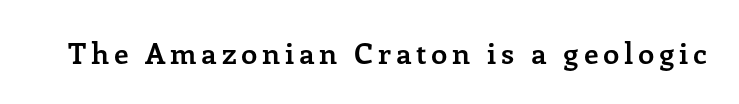
Q: Is the text bold? A: Yes.
Q: Is the text italic (slanted)? A: No, it is upright.
Q: Is the typeface a serif or a sans-serif typeface? A: Serif.
Q: Is the text underlined? A: No.
Q: Width (condensed, normal, or wide)? A: Normal.
Q: Stroke contrast? A: Low.
Q: x-height? A: Medium.
Q: Monospaced? A: No.
